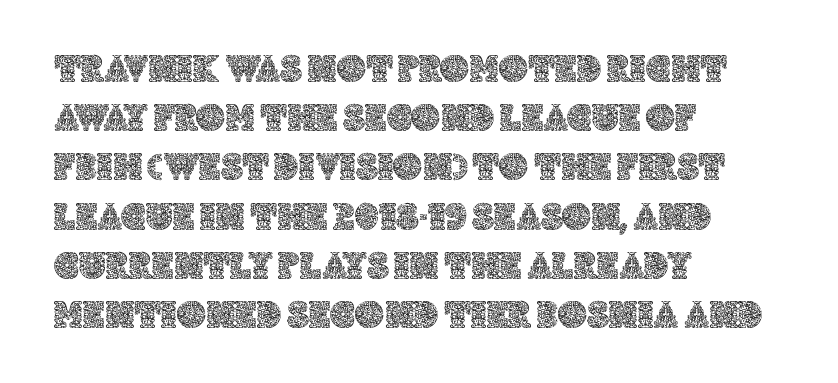
The image shows 40 px text type, upright; set left-aligned, line spacing 1.23x, normal letter spacing, not underlined; a large x-height.
